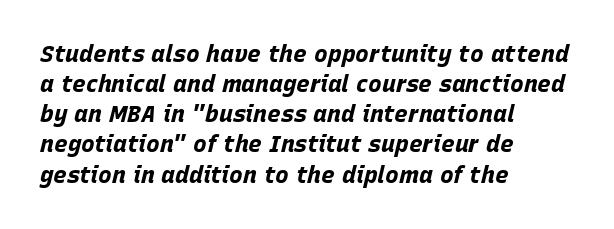
Strokes here are thick enough to call this a true bold. In terms of posture, this sample is oblique. No word sits above an underline. The paragraph shown leans on its left margin.
